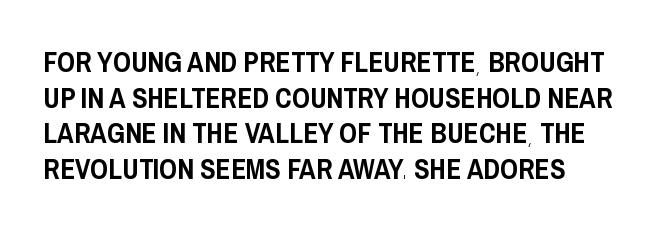
{"serif": "no", "italic": "no", "width": "condensed", "stroke_contrast": "low", "x_height": "large", "monospaced": "no", "underline": "no", "line_spacing": "normal", "line_spacing_ratio": 1.27, "letter_spacing": "normal", "letter_spacing_em": 0.0, "glyph_px": 28}
